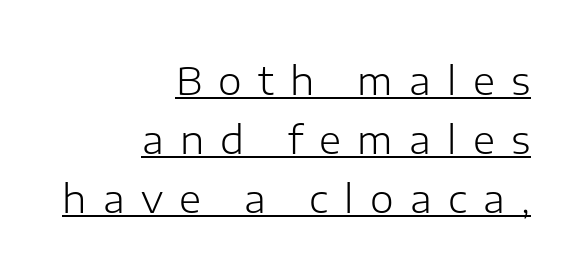
Q: Is the text bold? A: No.
Q: Is the text italic (slanted)? A: No, it is upright.
Q: Is the typeface a serif or a sans-serif typeface? A: Sans-serif.
Q: Is the text underlined? A: Yes.
Q: How is the paragraph aligned? A: Right-aligned.
Q: Is the spacing between letters normal or unusually wide? A: Unusually wide.
Q: Is the spacing between lines tight, normal or loose? A: Normal.
Q: Width (condensed, normal, or wide)? A: Normal.
Q: Stroke contrast? A: Low.
Q: x-height? A: Medium.
Q: Monospaced? A: No.
